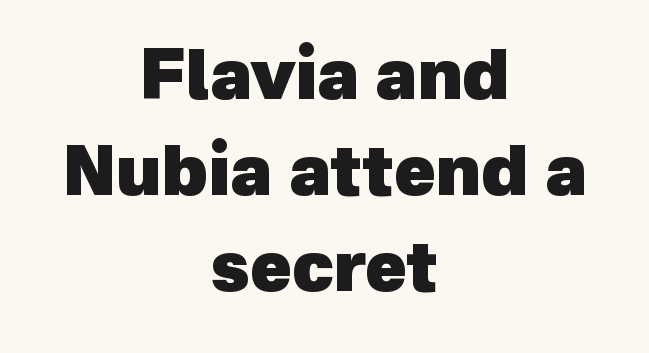
What weight is shown? A full bold with thick strokes. Unmarked baselines from the first word to the last. Do the characters align in a grid? No, the font is proportional. Notice how the passage keeps no hard edge, just a central spine. The letters carry no serifs — their stems end cleanly without finishing strokes.
